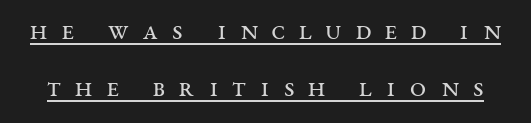
{"serif": "yes", "italic": "no", "bold": "no", "weight": "regular", "width": "wide", "stroke_contrast": "medium", "x_height": "large", "monospaced": "no", "underline": "yes", "line_spacing": "loose", "line_spacing_ratio": 1.96, "letter_spacing": "wide", "letter_spacing_em": 0.48, "glyph_px": 29}
